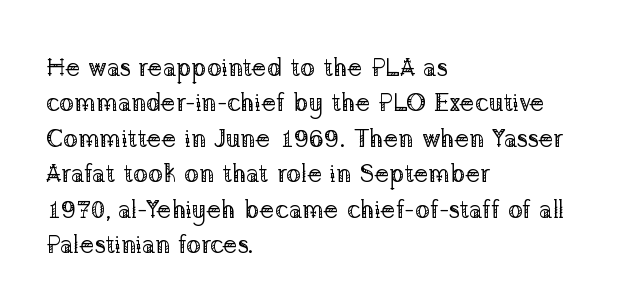
Q: Is the text bold? A: No.
Q: Is the text italic (slanted)? A: No, it is upright.
Q: Is the text underlined? A: No.
Q: How is the paragraph aligned? A: Left-aligned.
Q: Is the spacing between letters normal or unusually wide? A: Normal.
Q: Is the spacing between lines tight, normal or loose? A: Normal.
